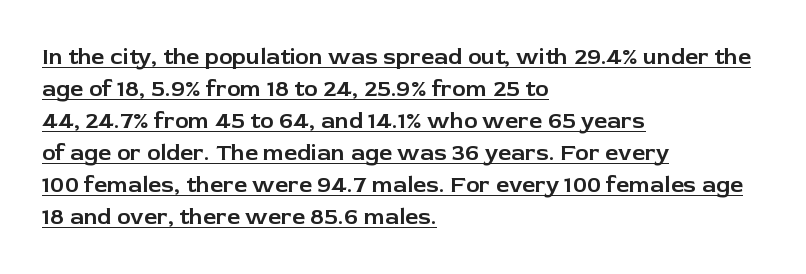
{"italic": "no", "underline": "yes", "align": "left", "line_spacing": "normal", "line_spacing_ratio": 1.39, "letter_spacing": "normal", "letter_spacing_em": 0.0, "glyph_px": 23}
